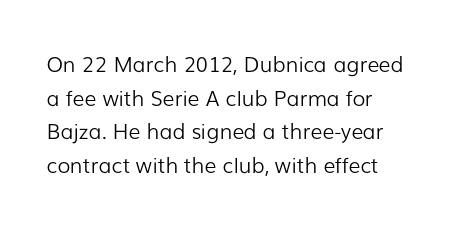
The font's upright variant was chosen for this text. Does the leading feel generous? No, just average. Letters rest on an invisible, unmarked baseline. Heft: none added — not bold. Typeset ragged right — the left edge is the straight one.
